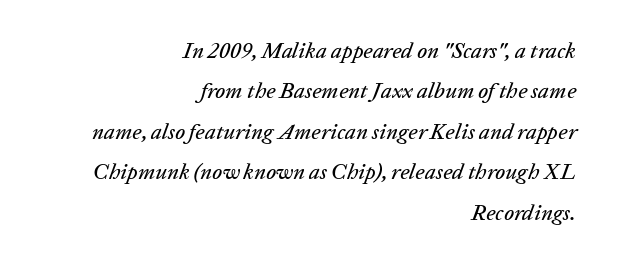
Q: Is the text italic (slanted)? A: Yes, it leans right by about 20 degrees.
Q: Is the text underlined? A: No.
Q: How is the paragraph aligned? A: Right-aligned.
Q: Is the spacing between letters normal or unusually wide? A: Normal.
